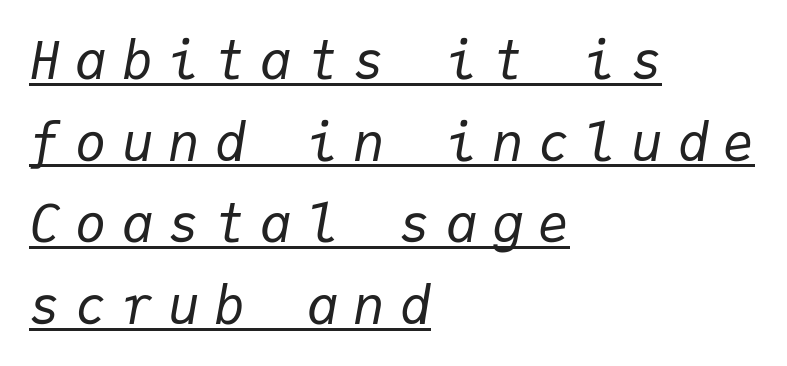
Q: Is the text bold? A: No.
Q: Is the text italic (slanted)? A: Yes, it leans right by about 9 degrees.
Q: Is the text underlined? A: Yes.
Q: How is the paragraph aligned? A: Left-aligned.
Q: Is the spacing between letters normal or unusually wide? A: Unusually wide.
Q: Is the spacing between lines tight, normal or loose? A: Normal.
Q: Width (condensed, normal, or wide)? A: Normal.
Q: Stroke contrast? A: Low.
Q: x-height? A: Medium.
Q: Monospaced? A: Yes.
